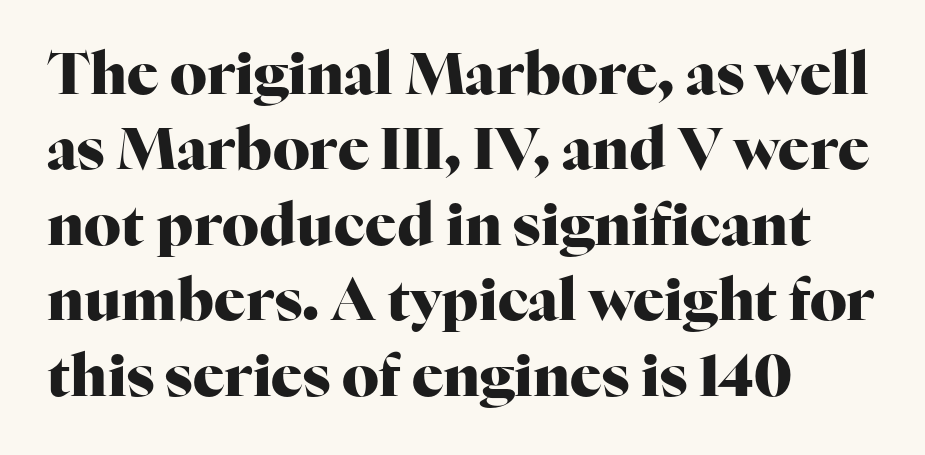
{"serif": "yes", "italic": "no", "bold": "yes", "weight": "heavy", "width": "normal", "stroke_contrast": "high", "x_height": "medium", "monospaced": "no", "underline": "no", "align": "left", "line_spacing": "normal", "line_spacing_ratio": 1.3, "letter_spacing": "normal", "letter_spacing_em": 0.0, "glyph_px": 58}
